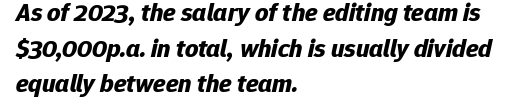
Q: Is the text bold? A: Yes.
Q: Is the text italic (slanted)? A: Yes, it leans right by about 12 degrees.
Q: Is the text underlined? A: No.
Q: How is the paragraph aligned? A: Left-aligned.
Q: Is the spacing between letters normal or unusually wide? A: Normal.
Q: Is the spacing between lines tight, normal or loose? A: Normal.
